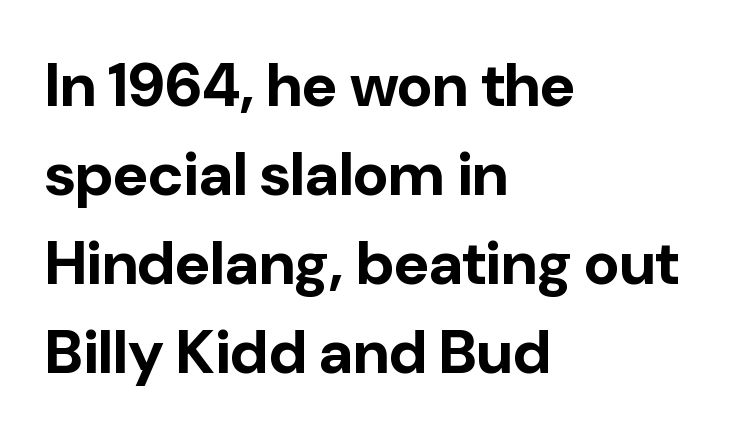
Q: Is the text bold? A: Yes.
Q: Is the text italic (slanted)? A: No, it is upright.
Q: Is the typeface a serif or a sans-serif typeface? A: Sans-serif.
Q: Is the text underlined? A: No.
Q: How is the paragraph aligned? A: Left-aligned.
Q: Is the spacing between letters normal or unusually wide? A: Normal.
Q: Is the spacing between lines tight, normal or loose? A: Normal.
Q: Width (condensed, normal, or wide)? A: Normal.
Q: Stroke contrast? A: Low.
Q: x-height? A: Medium.
Q: Monospaced? A: No.
